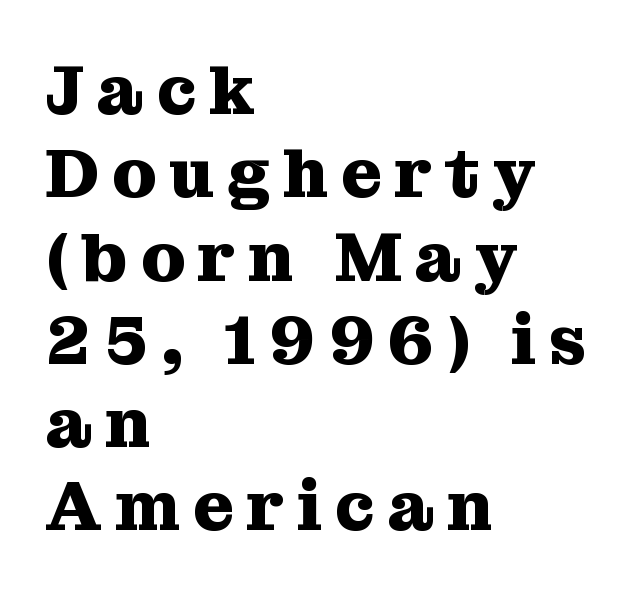
The image shows 70 px heavy serif type, upright; set left-aligned, line spacing 1.19x, not underlined; medium stroke contrast and a medium x-height.
